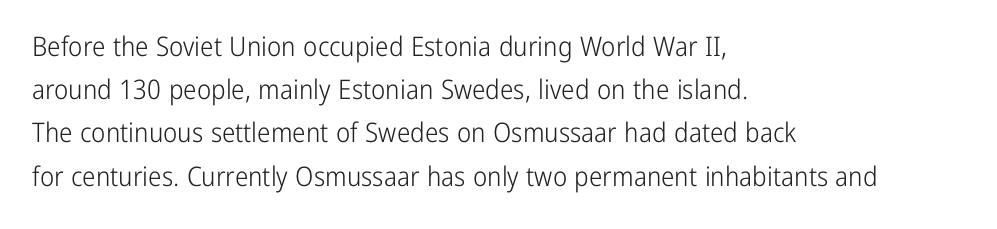
The image shows 27 px text type, upright; set left-aligned, normal line spacing (1.6x), normal letter spacing, not underlined.
